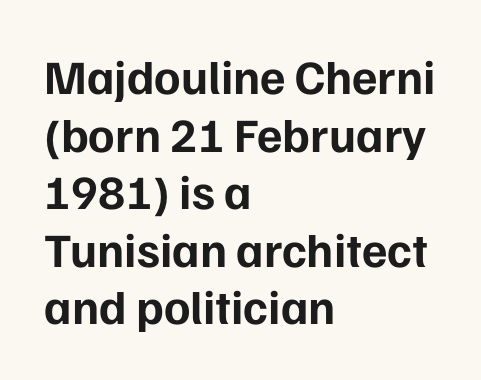
Q: Is the text bold? A: Yes.
Q: Is the text italic (slanted)? A: No, it is upright.
Q: Is the typeface a serif or a sans-serif typeface? A: Sans-serif.
Q: Is the text underlined? A: No.
Q: How is the paragraph aligned? A: Left-aligned.
Q: Is the spacing between letters normal or unusually wide? A: Normal.
Q: Width (condensed, normal, or wide)? A: Normal.
Q: Stroke contrast? A: Low.
Q: x-height? A: Medium.
Q: Monospaced? A: No.
